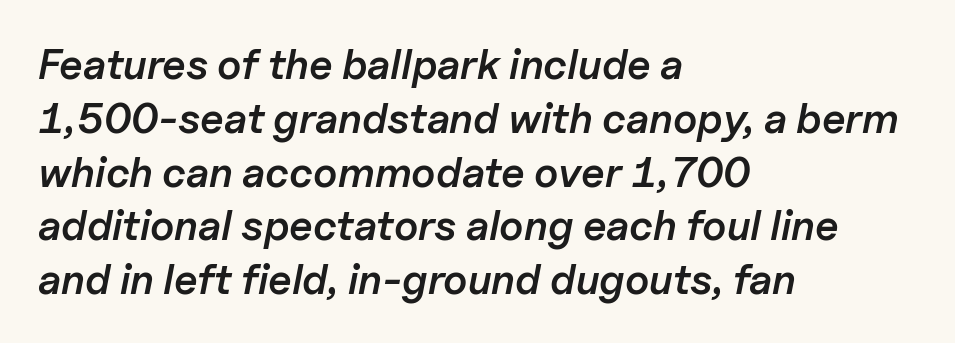
Q: Is the text bold? A: Semi-bold.
Q: Is the text italic (slanted)? A: Yes, it leans right by about 11 degrees.
Q: Is the text underlined? A: No.
Q: How is the paragraph aligned? A: Left-aligned.
Q: Is the spacing between letters normal or unusually wide? A: Normal.
Q: Is the spacing between lines tight, normal or loose? A: Normal.
Q: Width (condensed, normal, or wide)? A: Normal.
Q: Stroke contrast? A: Low.
Q: x-height? A: Medium.
Q: Monospaced? A: No.
